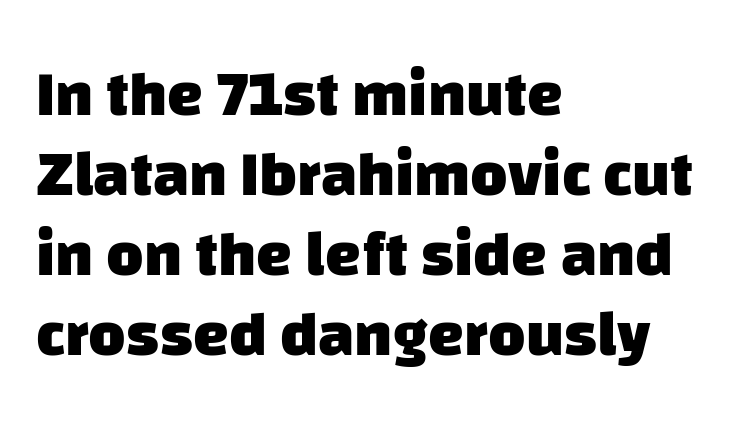
Has an underline been added? It has not. The glyphs have the mass of a bold cut. Reading down the column, the eye jumps a familiar distance to each next line. The letters carry no serifs — their stems end cleanly without finishing strokes.
